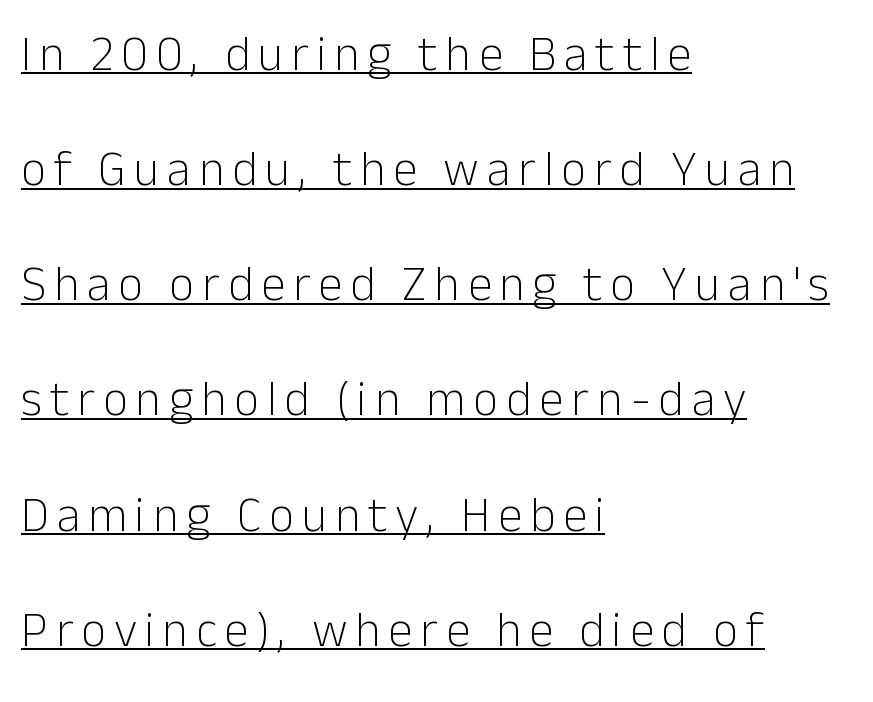
{"serif": "no", "italic": "no", "bold": "no", "weight": "light", "width": "normal", "stroke_contrast": "low", "x_height": "medium", "monospaced": "no", "underline": "yes", "align": "left", "line_spacing": "loose", "line_spacing_ratio": 2.35, "glyph_px": 49}
